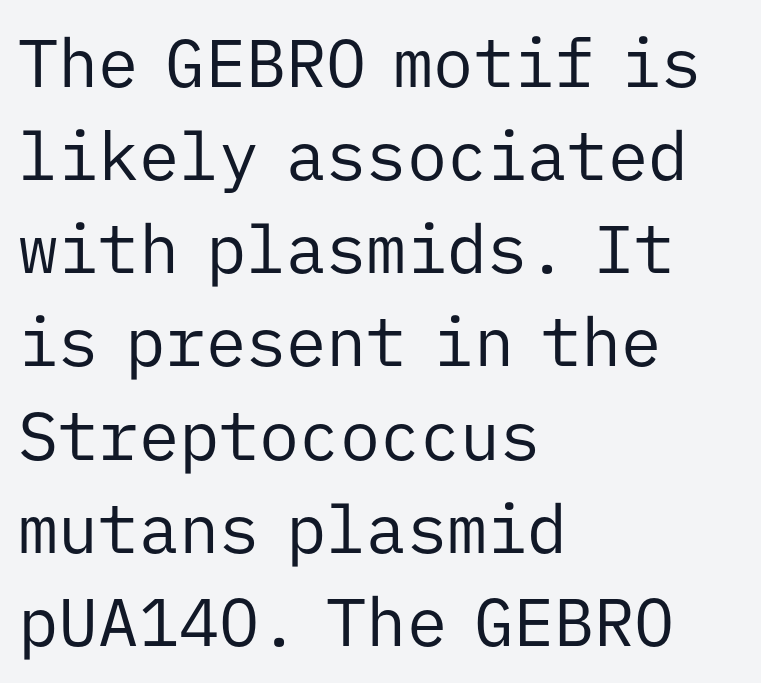
The image shows 67 px regular-weight sans-serif type, upright, monospaced; set left-aligned, normal line spacing (1.39x), normal letter spacing, not underlined; low stroke contrast and a medium x-height.
